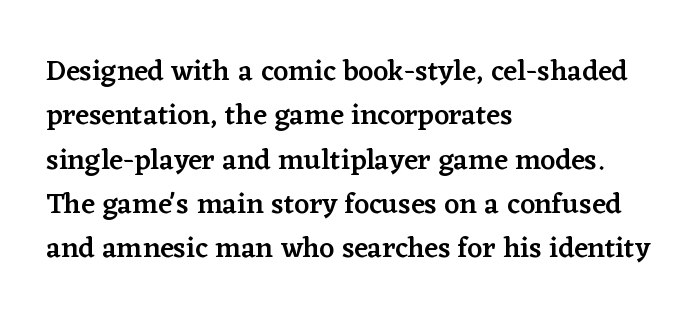
{"serif": "yes", "italic": "no", "bold": "semi", "weight": "semibold", "width": "normal", "stroke_contrast": "low", "x_height": "medium", "monospaced": "no", "underline": "no", "align": "left", "line_spacing": "normal", "line_spacing_ratio": 1.53, "letter_spacing": "normal", "letter_spacing_em": 0.0, "glyph_px": 29}
